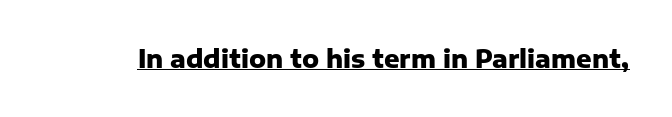
Students, observe the line beneath the letters — that is underlining. Upright lettering throughout. Summary of weight: heavy, a full bold. Here the glyphs are tracked normally, forming tight word shapes.
